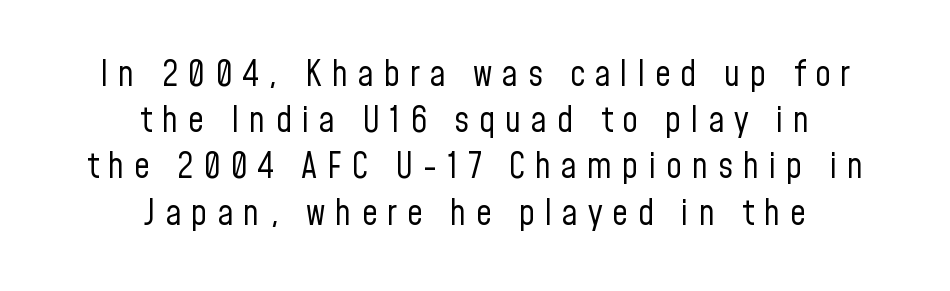
The image shows 35 px regular-weight, condensed sans-serif type, upright; set centered, normal line spacing (1.32x), unusually wide letter spacing (+0.28 em), not underlined; low stroke contrast and a medium x-height.
